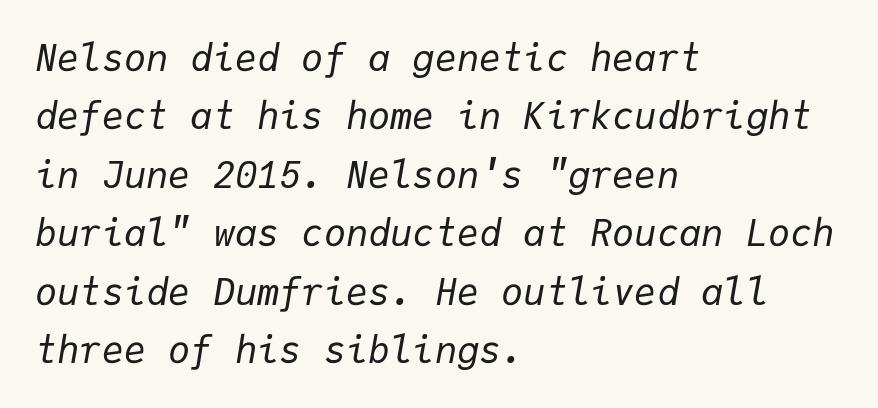
Emphasis-style slanted type is in use. The leading is moderate, giving the passage an even texture. Fixed-width glyphs throughout — classic coding-font behaviour. The rag falls on the right side of this text block. Nobody drew a line under any word here.
